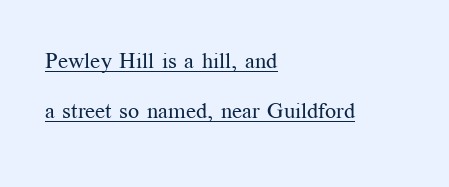
The image shows 22 px text type, upright; set left-aligned, loose line spacing (2.29x), normal letter spacing, underlined.
